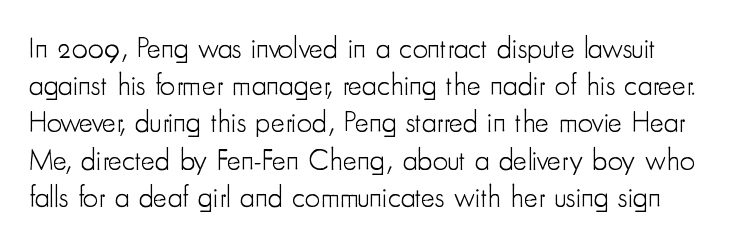
Q: Is the text bold? A: No.
Q: Is the text italic (slanted)? A: No, it is upright.
Q: Is the typeface a serif or a sans-serif typeface? A: Sans-serif.
Q: Is the text underlined? A: No.
Q: Is the spacing between letters normal or unusually wide? A: Normal.
Q: Width (condensed, normal, or wide)? A: Condensed.
Q: Stroke contrast? A: Low.
Q: x-height? A: Small.
Q: Monospaced? A: No.
